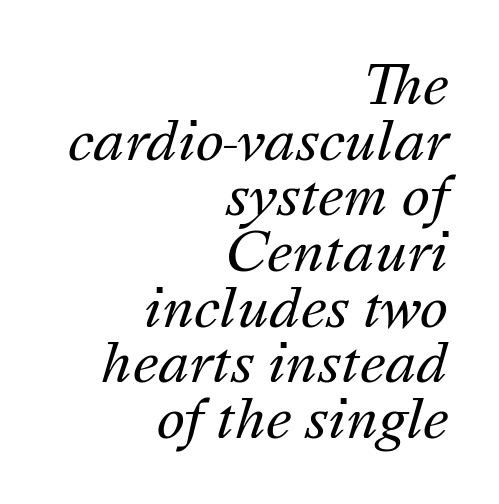
{"italic": "yes", "lean": "right", "slant_degrees": 16, "bold": "no", "weight": "regular", "width": "normal", "stroke_contrast": "medium", "x_height": "medium", "monospaced": "no", "underline": "no", "align": "right", "line_spacing": "tight", "line_spacing_ratio": 1.05, "letter_spacing": "normal", "letter_spacing_em": 0.0, "glyph_px": 53}
